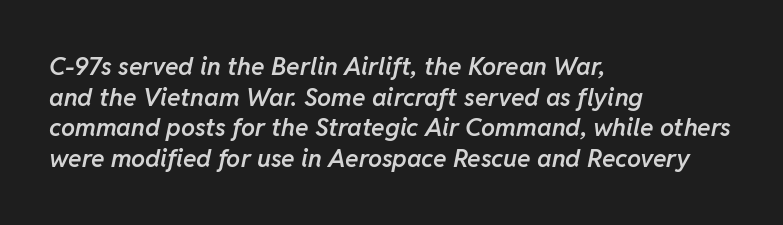
The image shows 25 px text type, italic (leaning right); set left-aligned, line spacing 1.23x, normal letter spacing, not underlined.
